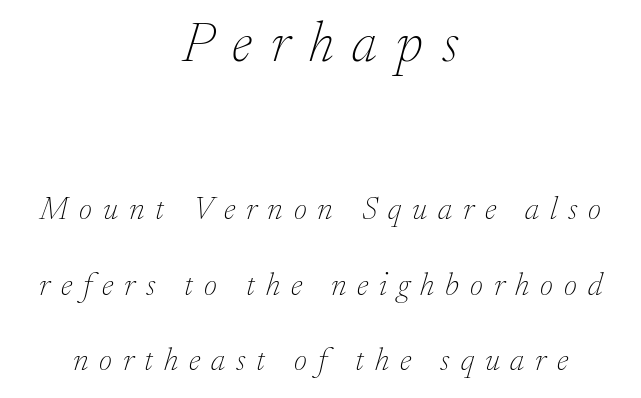
The rendering shows small feet on the letterforms — a serif design. The letterforms sit at book weight or below. Compared with a flush-left layout, this one balances lines on the center instead. These lines have a slow, spaced-out rhythm from letter to letter. These lines were composed using italics. Note the varied advance widths — an 'i' is clearly narrower than an 'm'.
